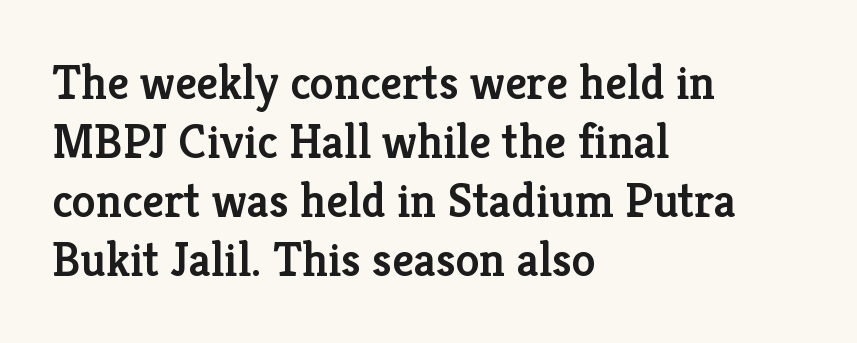
Q: Is the text bold? A: Semi-bold.
Q: Is the text italic (slanted)? A: No, it is upright.
Q: Is the typeface a serif or a sans-serif typeface? A: Serif.
Q: Is the text underlined? A: No.
Q: How is the paragraph aligned? A: Left-aligned.
Q: Is the spacing between letters normal or unusually wide? A: Normal.
Q: Width (condensed, normal, or wide)? A: Normal.
Q: Stroke contrast? A: Low.
Q: x-height? A: Medium.
Q: Monospaced? A: No.
